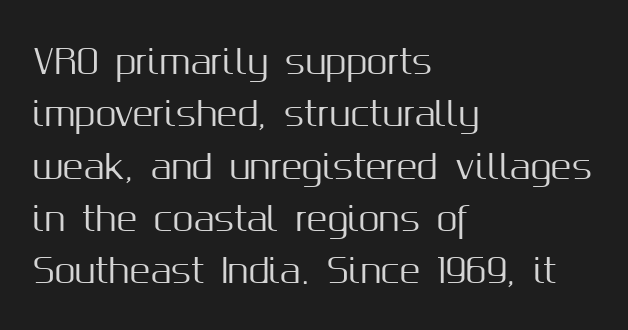
{"serif": "no", "italic": "no", "width": "normal", "stroke_contrast": "medium", "x_height": "medium", "monospaced": "no", "underline": "no", "align": "left", "line_spacing": "normal", "line_spacing_ratio": 1.54, "letter_spacing": "normal", "letter_spacing_em": 0.0, "glyph_px": 34}
